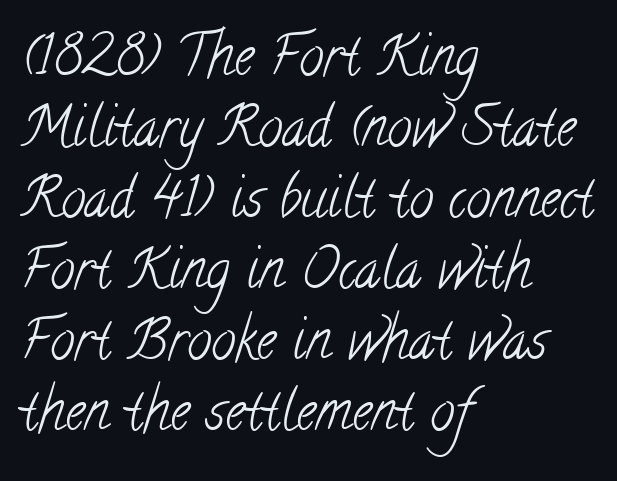
The image shows 55 px light, condensed serif type; set left-aligned, normal line spacing (1.29x), normal letter spacing, not underlined; low stroke contrast and a small x-height.
